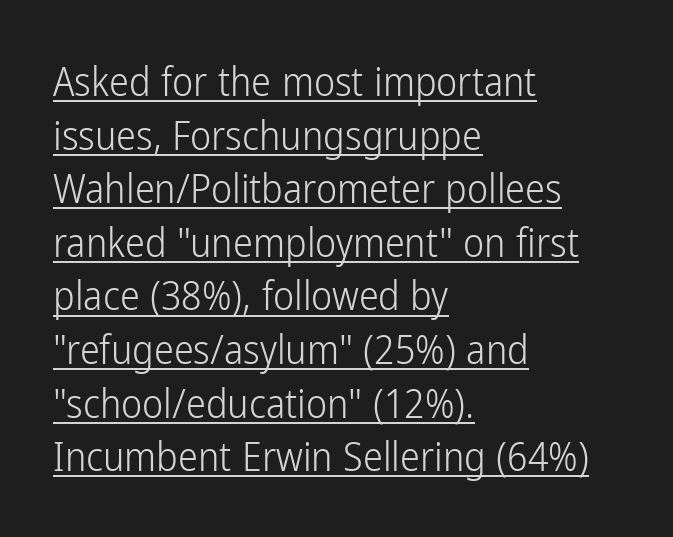
Normally led — the rows are evenly, conventionally spaced. The passage shown is not bold in any degree. The paragraph has a hard left edge and a soft right edge. Every word sits above its own underline. Between one letter and the next there's only the usual sliver of space. Note: no serifs on the glyphs.
